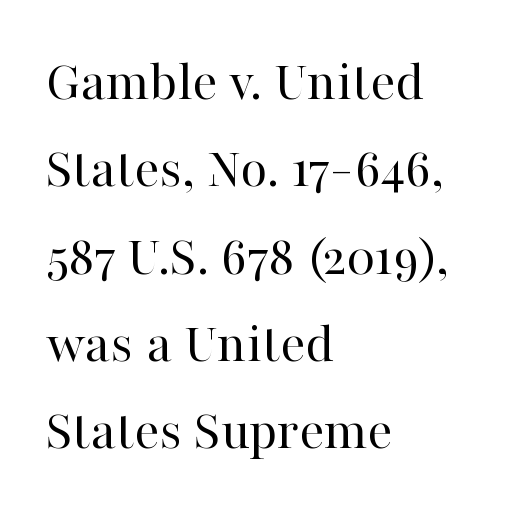
{"serif": "yes", "italic": "no", "bold": "no", "weight": "regular", "width": "normal", "stroke_contrast": "high", "x_height": "medium", "monospaced": "no", "underline": "no", "align": "left", "line_spacing": "normal", "line_spacing_ratio": 1.48, "letter_spacing": "normal", "letter_spacing_em": 0.0, "glyph_px": 59}
